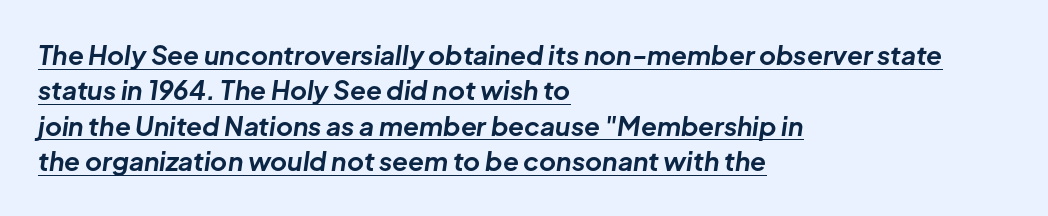
The image shows 26 px bold type, italic (leaning right); set left-aligned, normal line spacing (1.36x), normal letter spacing, underlined.
